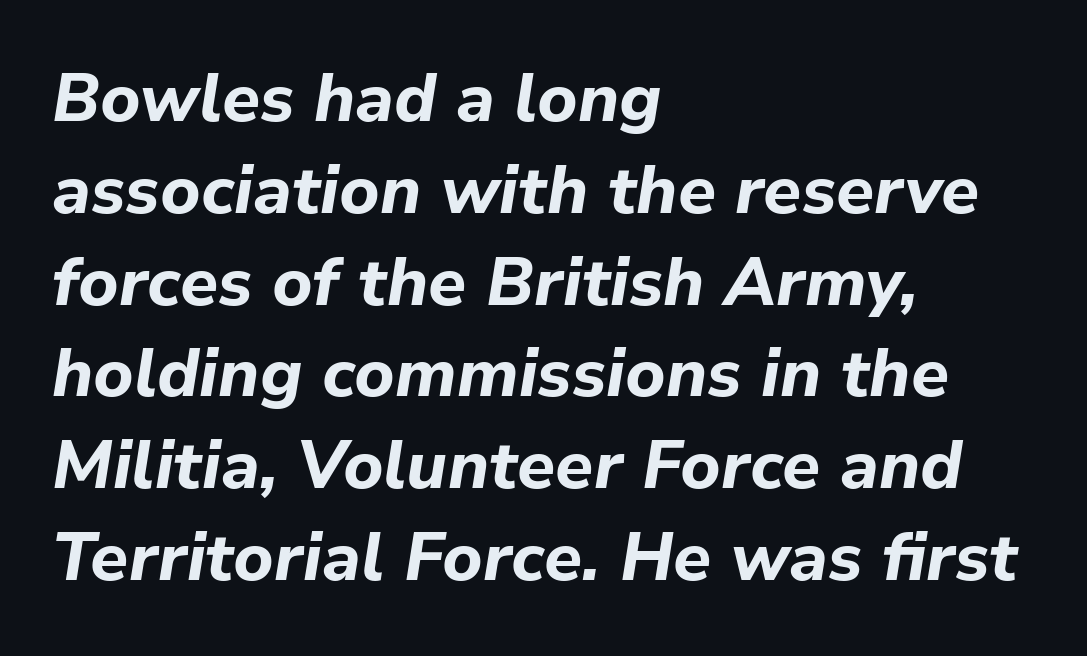
{"italic": "yes", "lean": "right", "slant_degrees": 9, "bold": "yes", "weight": "bold", "width": "normal", "stroke_contrast": "low", "x_height": "medium", "monospaced": "no", "underline": "no", "align": "left", "line_spacing": "normal", "line_spacing_ratio": 1.35, "letter_spacing": "normal", "letter_spacing_em": 0.0, "glyph_px": 68}
